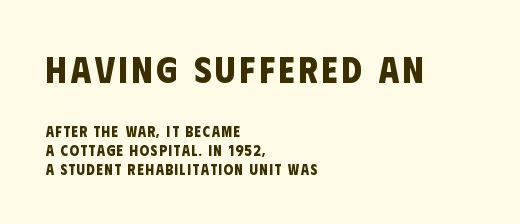
The image shows 37 px bold, condensed sans-serif type; set left-aligned, normal line spacing (1.26x), not underlined; the first (top) block is 2.47x larger; low stroke contrast and a large x-height.
